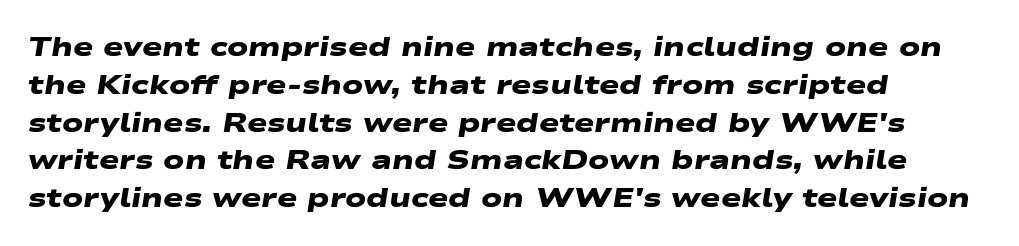
Which margin do the lines hug? The left one — the right edge is uneven. No word sits above an underline. The rendering keeps characters at their native spacing. Its strokes are broad and dark, the hallmark of bold type. One glance says typical: line gaps are just what's usual.
